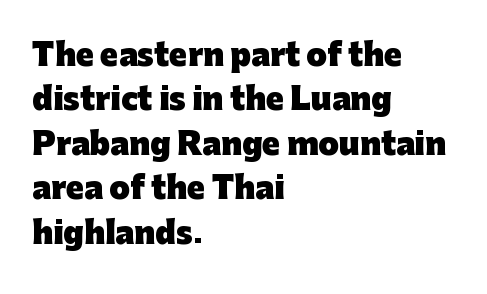
{"serif": "no", "italic": "no", "bold": "yes", "weight": "heavy", "width": "normal", "stroke_contrast": "low", "x_height": "medium", "monospaced": "no", "underline": "no", "align": "left", "line_spacing": "normal", "line_spacing_ratio": 1.48, "letter_spacing": "normal", "letter_spacing_em": 0.0, "glyph_px": 30}
